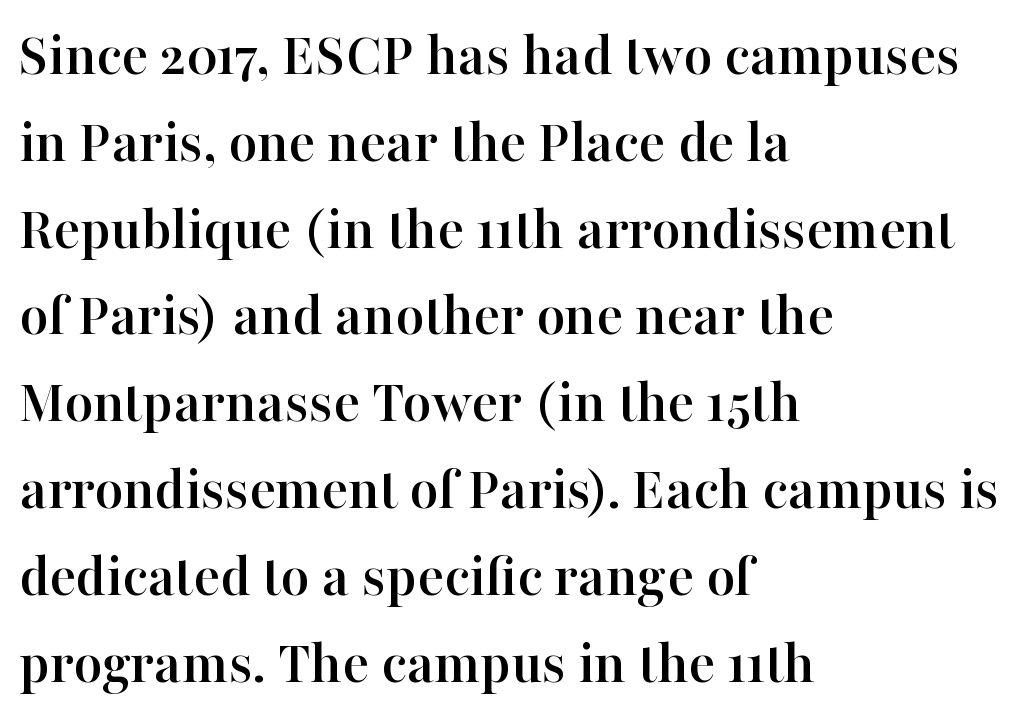
Short and long lines alike share a common starting point at left. Spacing verdict: proportional, widths tailored to each character. Just letters on the line, the space beneath them empty. Caption: standard tracking, unaltered.
